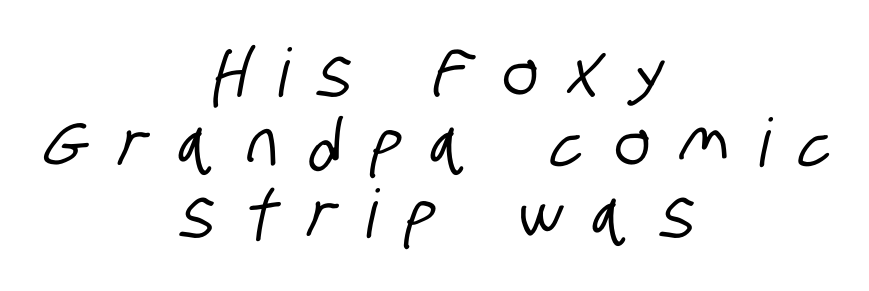
The image shows 67 px condensed sans-serif type; set centered, tight line spacing (1.05x), unusually wide letter spacing (+0.46 em), not underlined; low stroke contrast and a large x-height.
